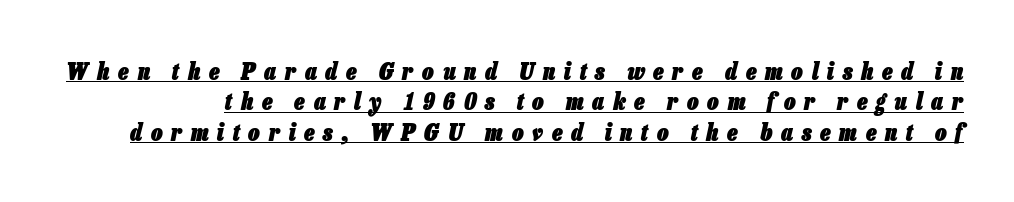
The font is running at its bold setting. Notice how the stems are inclined rather than vertical — that's the hallmark of italics. Students, observe: this is what conventionally led text looks like. You could only call the tracking loose — the letters float apart. The rendering uses the underline text-decoration.
